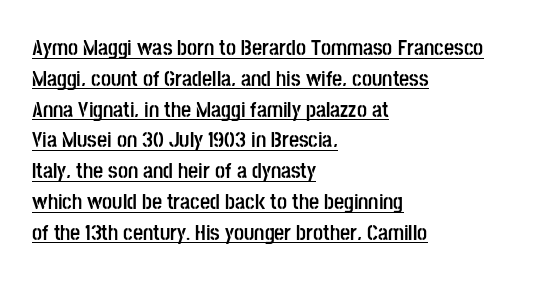
The image shows 22 px bold type, upright; set left-aligned, normal line spacing (1.4x), normal letter spacing, underlined.
